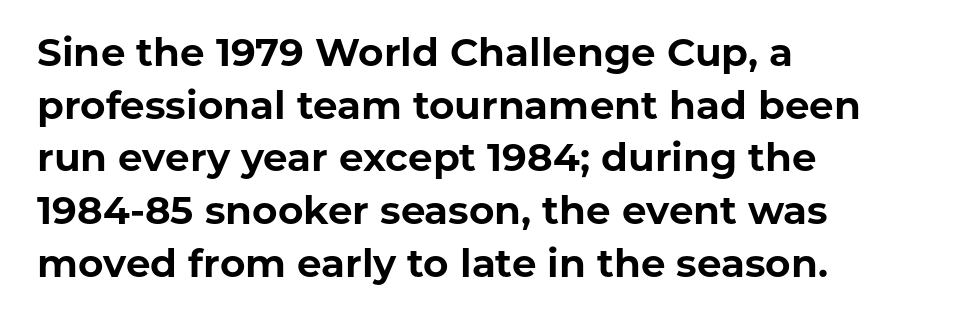
{"serif": "no", "italic": "no", "bold": "yes", "weight": "bold", "width": "normal", "stroke_contrast": "low", "x_height": "medium", "monospaced": "no", "underline": "no", "align": "left", "line_spacing": "normal", "line_spacing_ratio": 1.35, "letter_spacing": "normal", "letter_spacing_em": 0.0, "glyph_px": 39}
